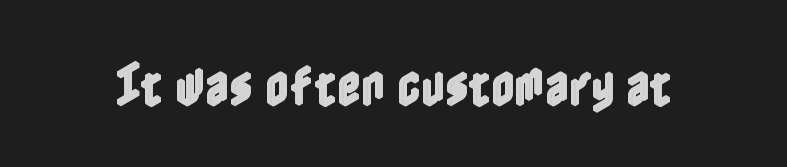
{"italic": "no", "width": "condensed", "x_height": "medium", "underline": "no", "letter_spacing": "normal", "letter_spacing_em": 0.0, "glyph_px": 46}
